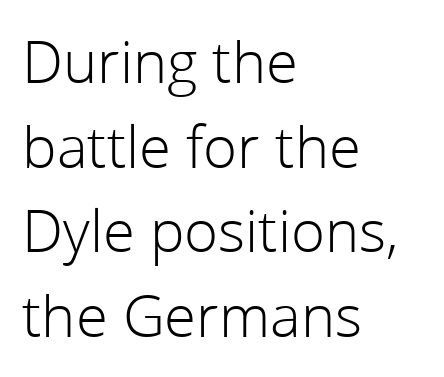
{"serif": "no", "italic": "no", "bold": "no", "weight": "light", "width": "normal", "stroke_contrast": "low", "x_height": "medium", "monospaced": "no", "underline": "no", "align": "left", "line_spacing": "normal", "line_spacing_ratio": 1.46, "letter_spacing": "normal", "letter_spacing_em": 0.0, "glyph_px": 58}
